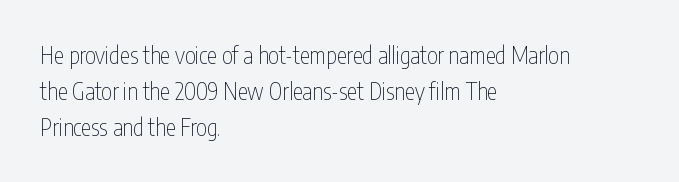
{"italic": "no", "bold": "no", "underline": "no", "align": "left", "line_spacing": "normal", "line_spacing_ratio": 1.56, "letter_spacing": "normal", "letter_spacing_em": 0.0, "glyph_px": 23}
